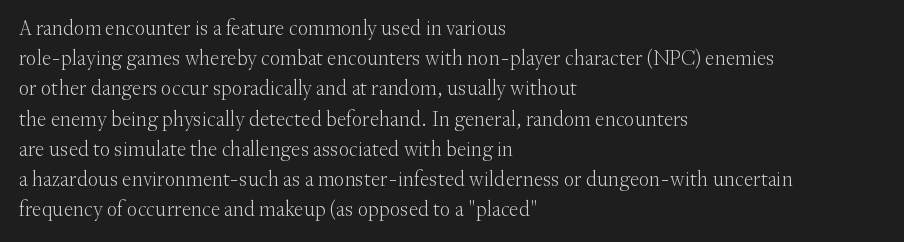
Regarding leading, the lines here are spaced in the standard way. Underline: absent. A classic flush-left, rag-right setting is used for this passage. Every character sits straight up, as roman type does.
